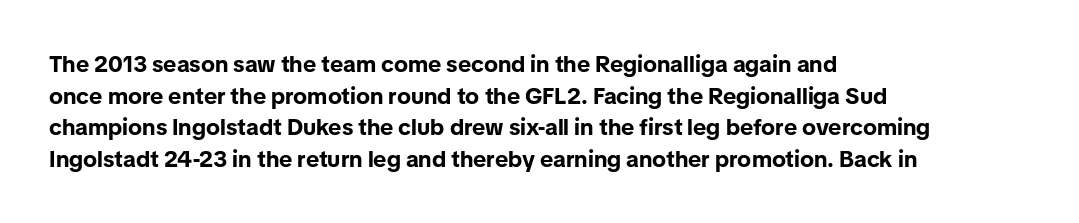
Q: Is the text bold? A: Yes.
Q: Is the text italic (slanted)? A: No, it is upright.
Q: Is the text underlined? A: No.
Q: How is the paragraph aligned? A: Left-aligned.
Q: Is the spacing between letters normal or unusually wide? A: Normal.
Q: Is the spacing between lines tight, normal or loose? A: Normal.
